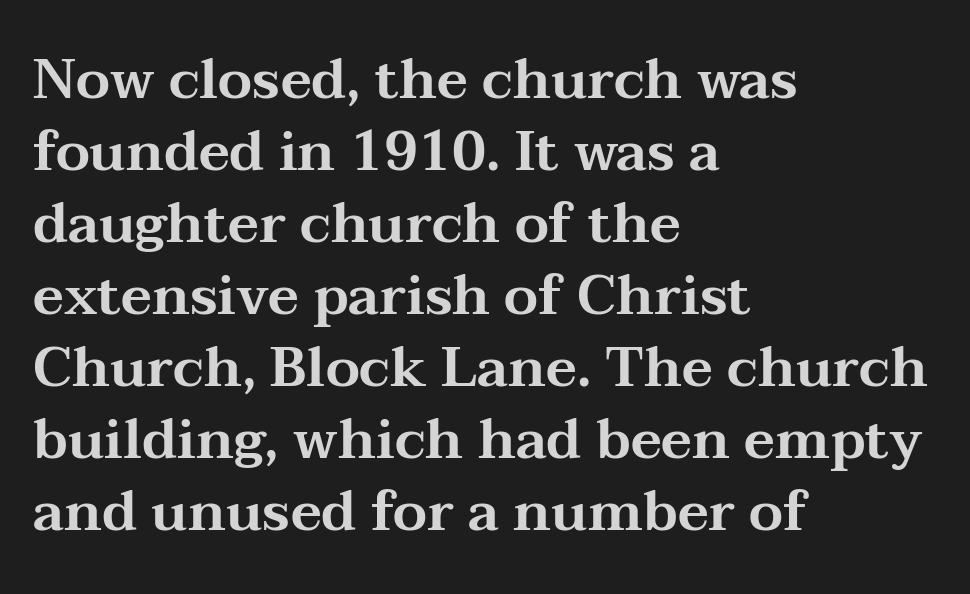
Q: Is the text italic (slanted)? A: No, it is upright.
Q: Is the typeface a serif or a sans-serif typeface? A: Serif.
Q: Is the text underlined? A: No.
Q: How is the paragraph aligned? A: Left-aligned.
Q: Is the spacing between letters normal or unusually wide? A: Normal.
Q: Is the spacing between lines tight, normal or loose? A: Normal.
Q: Width (condensed, normal, or wide)? A: Wide.
Q: Stroke contrast? A: Medium.
Q: x-height? A: Medium.
Q: Monospaced? A: No.
